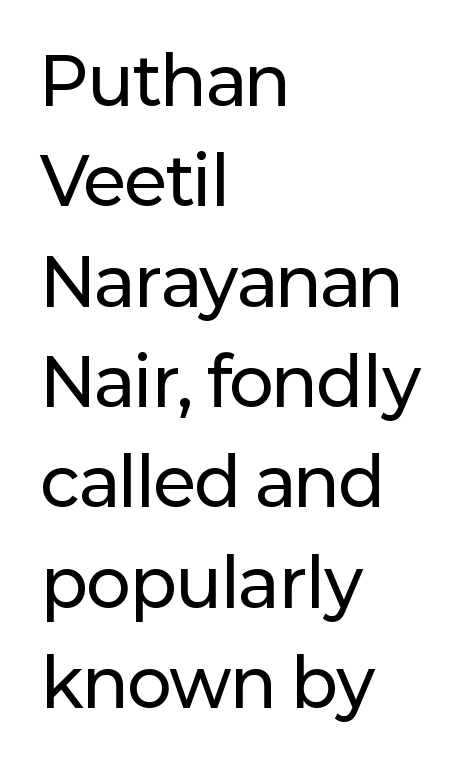
The image shows 66 px sans-serif type, upright; set left-aligned, normal line spacing (1.52x), normal letter spacing, not underlined; low stroke contrast and a medium x-height.
